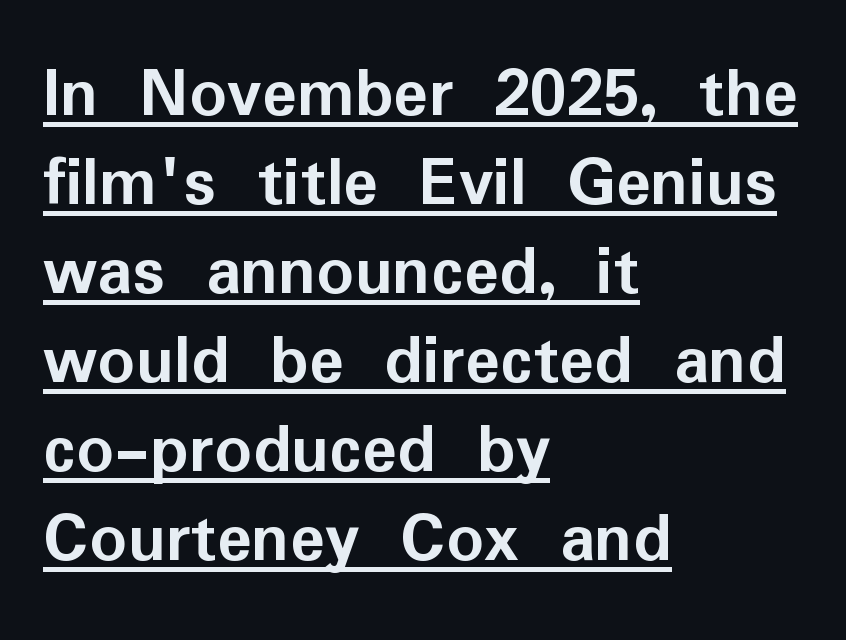
The image shows 73 px semibold sans-serif type, upright; set left-aligned, line spacing 1.22x, normal letter spacing, underlined; low stroke contrast and a medium x-height.
